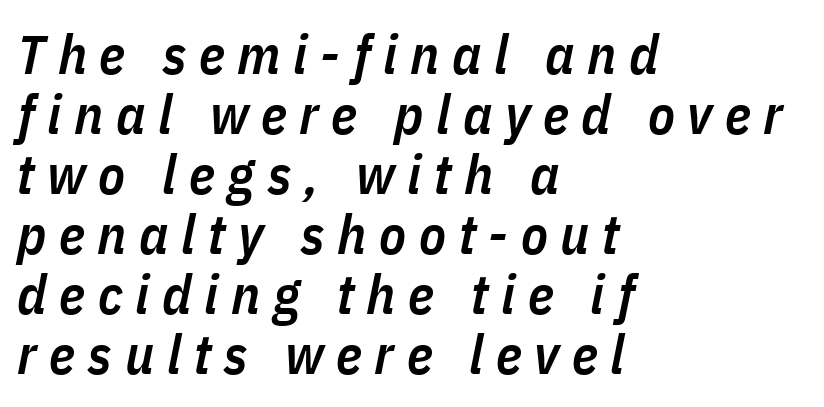
Stems and bowls a touch heavier than normal — semibold. Designer's note — italics engaged. Visually the block forms a straight wall on the left and a jagged coastline on the right. You could barely slide anything between these rows. The strip under each line holds only bare page.
